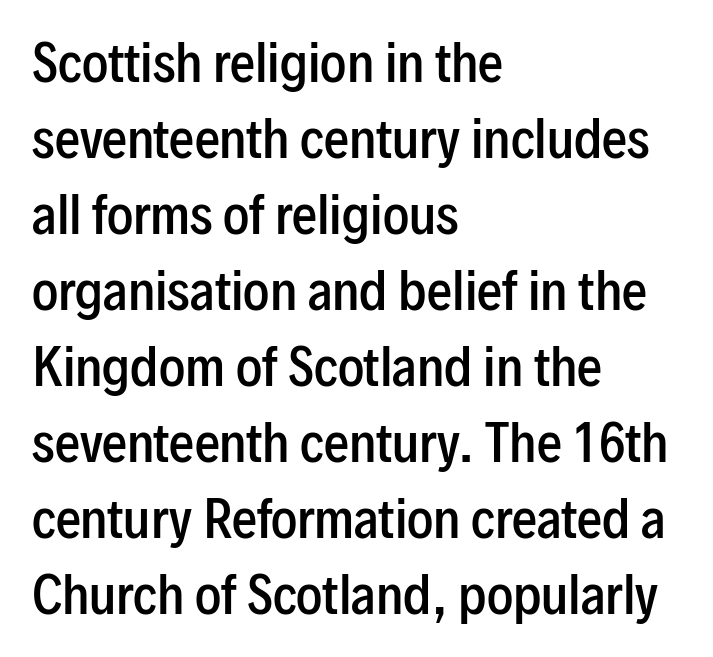
The image shows 50 px semibold, condensed sans-serif type, upright; set left-aligned, normal line spacing (1.52x), normal letter spacing, not underlined; low stroke contrast and a medium x-height.
